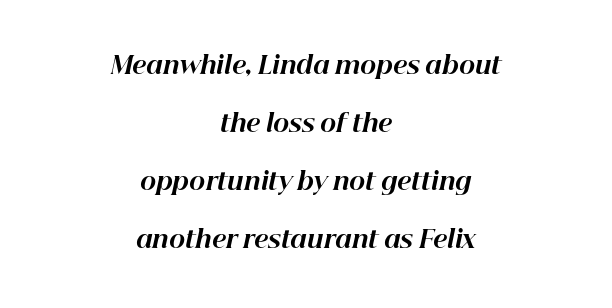
Yep, that's italic — everything's leaning. This sample trades compactness for vertical openness between lines. Layout note: lines centered. The font is running at its bold setting. Each word holds together tightly as a unit, with standard inter-letter gaps. Words float on clear page, feet unadorned.
